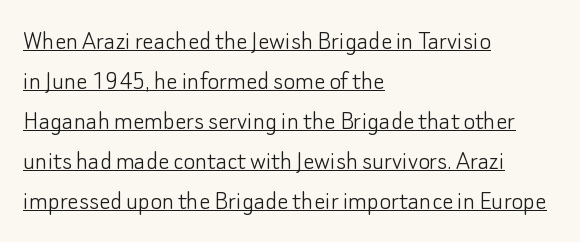
The image shows 28 px light sans-serif type, upright; set left-aligned, normal line spacing (1.43x), normal letter spacing, underlined; low stroke contrast and a small x-height.
